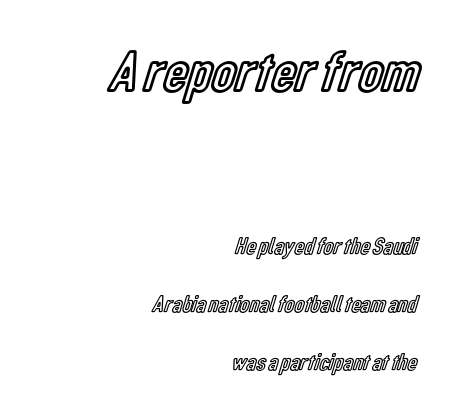
Q: Is the text italic (slanted)? A: Yes.
Q: Is the text underlined? A: No.
Q: How is the paragraph aligned? A: Right-aligned.
Q: Is the spacing between letters normal or unusually wide? A: Normal.
Q: Is the spacing between lines tight, normal or loose? A: Loose.
Q: Which block of text is set in a larger size, the first (top) or the second (bottom)? A: The first (top) one.
Q: Width (condensed, normal, or wide)? A: Condensed.
Q: x-height? A: Medium.
Q: Monospaced? A: No.
